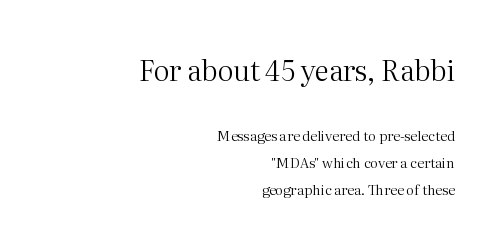
The letters advance in unequal steps, a hallmark of proportional type. Does extra space separate the letters? No, they use regular spacing. Descender tails drop into unmarked territory. Classification — serif. These lines were composed using upright roman letters. Size contrast runs from large at the top to small at the bottom.
